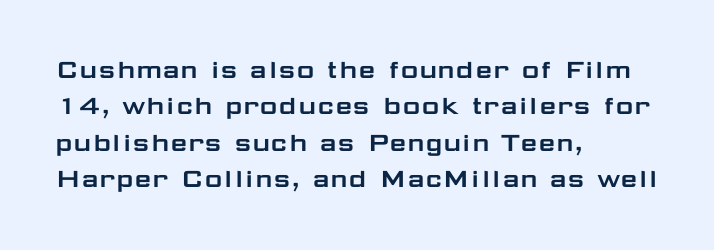
{"serif": "no", "italic": "no", "width": "wide", "stroke_contrast": "low", "x_height": "medium", "monospaced": "no", "underline": "no", "align": "left", "line_spacing_ratio": 1.21, "letter_spacing": "normal", "letter_spacing_em": 0.0, "glyph_px": 30}
